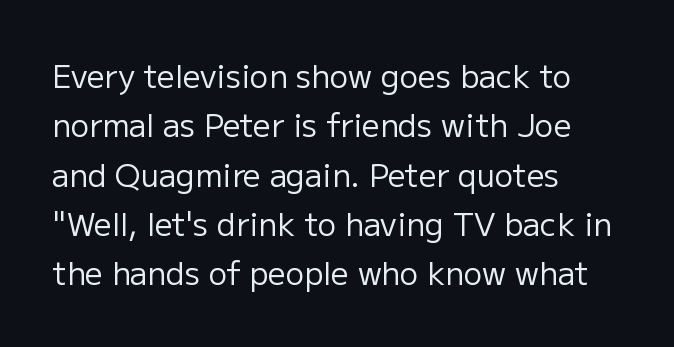
The image shows 31 px regular-weight sans-serif type, upright; set left-aligned, normal line spacing (1.59x), normal letter spacing, not underlined; low stroke contrast and a medium x-height.
